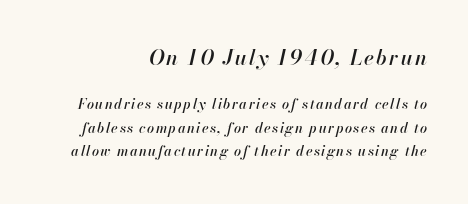
Q: Is the text italic (slanted)? A: Yes, it leans right by about 13 degrees.
Q: Is the text underlined? A: No.
Q: How is the paragraph aligned? A: Right-aligned.
Q: Is the spacing between lines tight, normal or loose? A: Normal.
Q: Which block of text is set in a larger size, the first (top) or the second (bottom)? A: The first (top) one.
